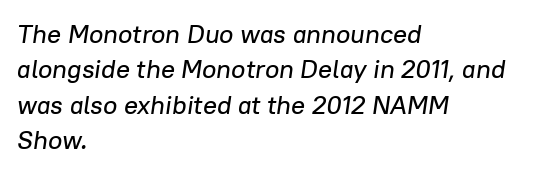
Q: Is the text italic (slanted)? A: Yes, it leans right by about 8 degrees.
Q: Is the text underlined? A: No.
Q: How is the paragraph aligned? A: Left-aligned.
Q: Is the spacing between letters normal or unusually wide? A: Normal.
Q: Is the spacing between lines tight, normal or loose? A: Normal.
